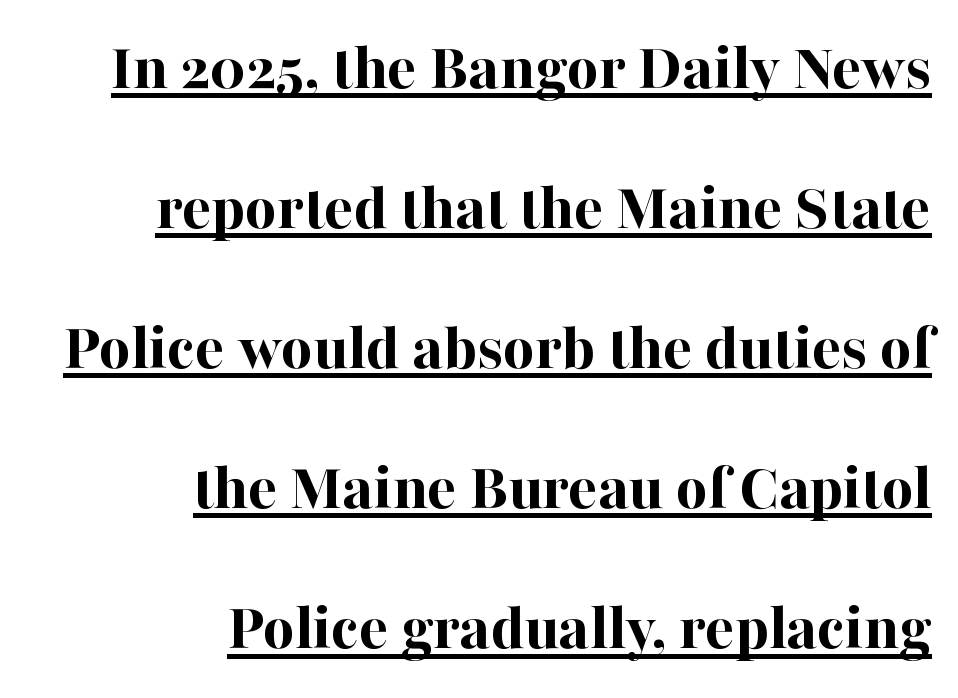
The lettering holds an erect, upright posture throughout. The rendering shows small feet on the letterforms — a serif design. Compared with typical paragraphs, the rows here are farther apart. Varying glyph widths throughout — classic text-font behaviour. What weight is shown? A full bold with thick strokes. These lines stack with their right ends in a neat column.
